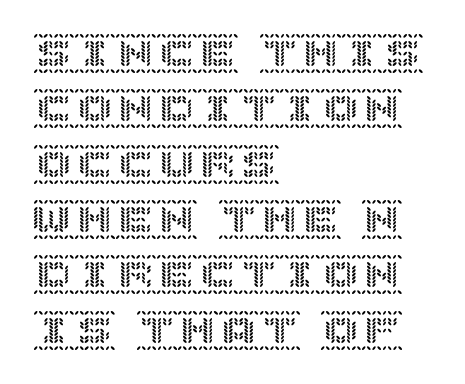
Q: Is the text italic (slanted)? A: No, it is upright.
Q: Is the text underlined? A: No.
Q: How is the paragraph aligned? A: Left-aligned.
Q: Is the spacing between letters normal or unusually wide? A: Normal.
Q: Is the spacing between lines tight, normal or loose? A: Normal.
Q: Width (condensed, normal, or wide)? A: Normal.
Q: x-height? A: Large.
